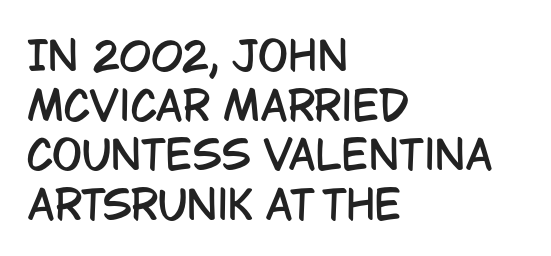
No feet cap the strokes, marking this as sans-serif type. Looks like regular typesetting: each glyph gets only the width it needs. The area under the type is left untouched. Tall strokes in this sample are plumb rather than angled. Tracking value appears to be zero — textbook default spacing. In CSS terms this would be text-align: left.
